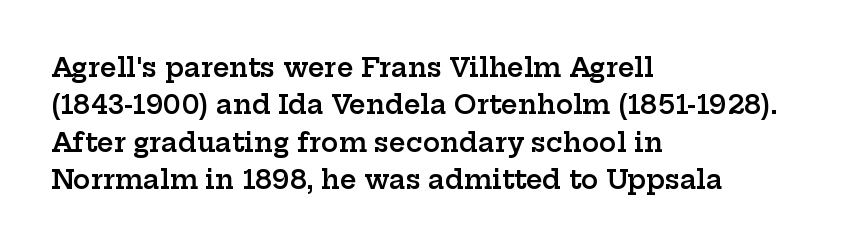
The image shows 26 px text type, upright; set left-aligned, normal line spacing (1.44x), normal letter spacing, not underlined.
